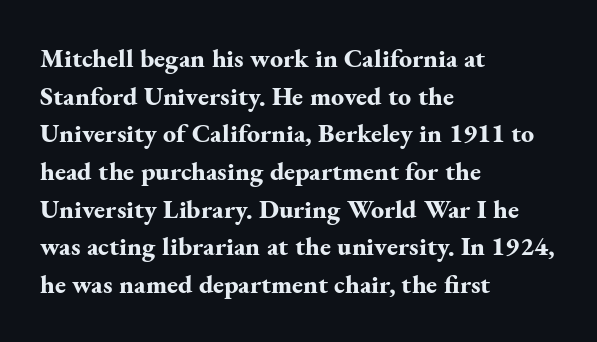
The image shows 26 px bold type, upright; set left-aligned, normal line spacing (1.45x), normal letter spacing, not underlined.
